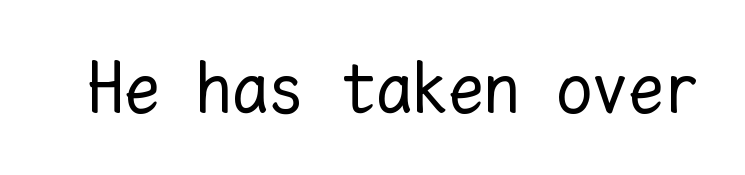
The image shows 72 px regular-weight type, upright, monospaced; set normal letter spacing, not underlined; low stroke contrast and a medium x-height.
